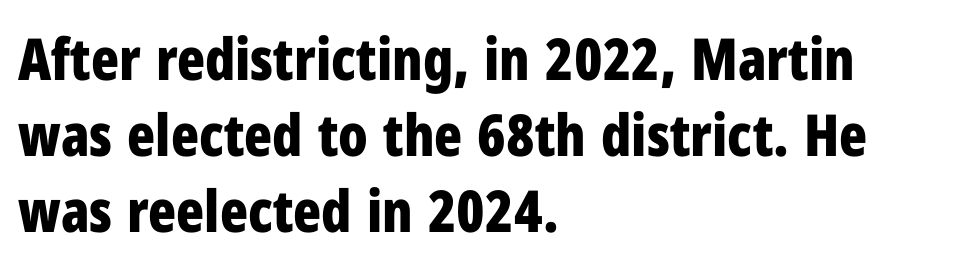
Q: Is the text bold? A: Yes.
Q: Is the text italic (slanted)? A: No, it is upright.
Q: Is the typeface a serif or a sans-serif typeface? A: Sans-serif.
Q: Is the text underlined? A: No.
Q: How is the paragraph aligned? A: Left-aligned.
Q: Is the spacing between letters normal or unusually wide? A: Normal.
Q: Is the spacing between lines tight, normal or loose? A: Normal.
Q: Width (condensed, normal, or wide)? A: Condensed.
Q: Stroke contrast? A: Low.
Q: x-height? A: Medium.
Q: Monospaced? A: No.
